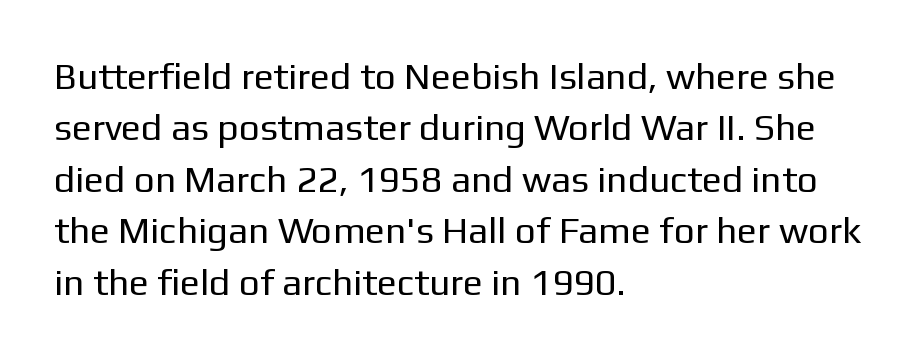
Q: Is the text bold? A: No.
Q: Is the text italic (slanted)? A: No, it is upright.
Q: Is the typeface a serif or a sans-serif typeface? A: Sans-serif.
Q: Is the text underlined? A: No.
Q: How is the paragraph aligned? A: Left-aligned.
Q: Is the spacing between letters normal or unusually wide? A: Normal.
Q: Is the spacing between lines tight, normal or loose? A: Normal.
Q: Width (condensed, normal, or wide)? A: Normal.
Q: Stroke contrast? A: Low.
Q: x-height? A: Medium.
Q: Monospaced? A: No.
